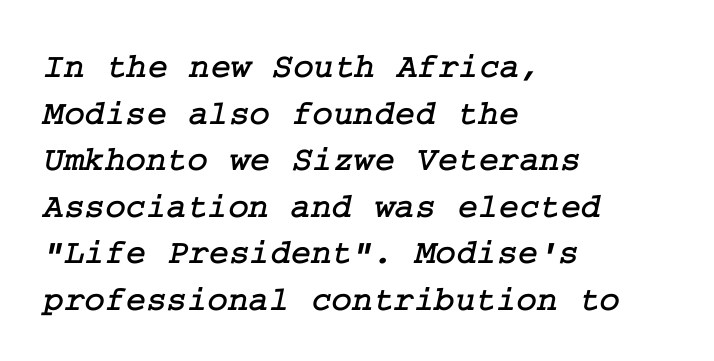
{"serif": "yes", "width": "normal", "stroke_contrast": "low", "x_height": "medium", "underline": "no", "align": "left", "line_spacing": "normal", "line_spacing_ratio": 1.33, "letter_spacing": "normal", "letter_spacing_em": 0.0, "glyph_px": 35}
